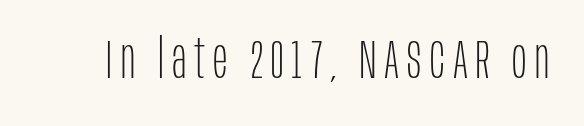
The font's upright variant was chosen for this text. The passage shown is typed in a proportional face where columns would drift. Stroke mass is kept to a normal reading level or below. Words float on clear page, feet unadorned.
